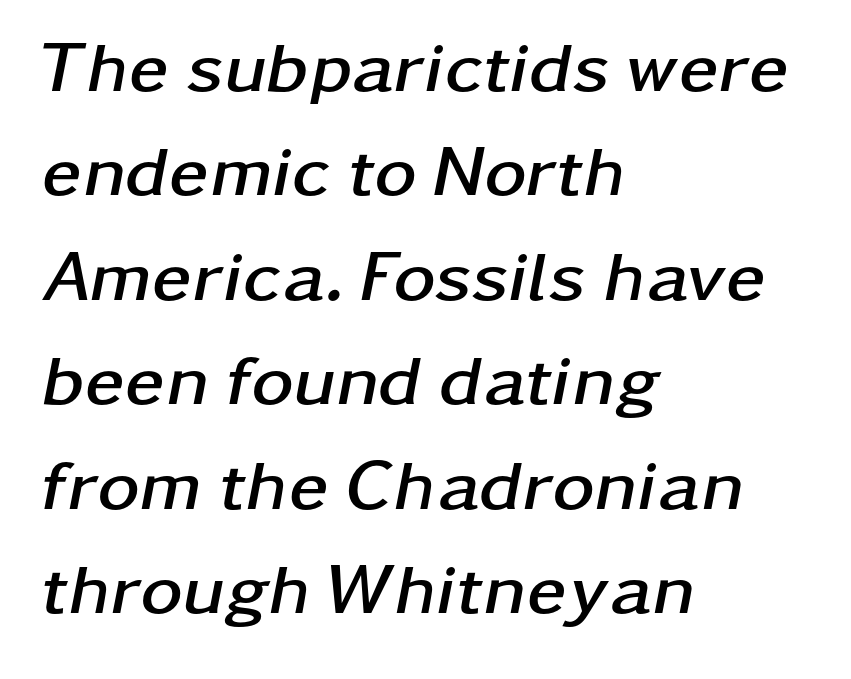
Q: Is the text bold? A: Yes.
Q: Is the text italic (slanted)? A: Yes, it leans right by about 11 degrees.
Q: Is the text underlined? A: No.
Q: How is the paragraph aligned? A: Left-aligned.
Q: Is the spacing between letters normal or unusually wide? A: Normal.
Q: Is the spacing between lines tight, normal or loose? A: Normal.
Q: Width (condensed, normal, or wide)? A: Wide.
Q: Stroke contrast? A: Low.
Q: x-height? A: Medium.
Q: Monospaced? A: No.
